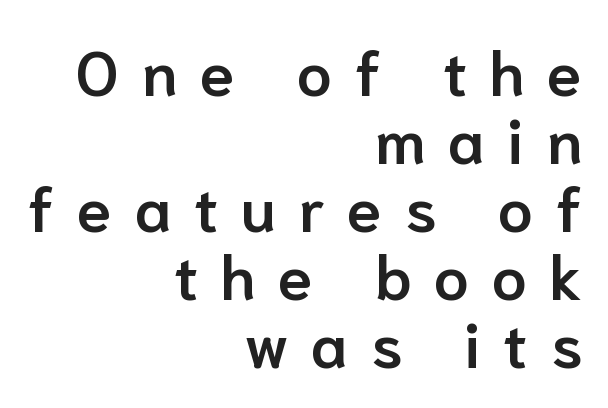
{"serif": "no", "italic": "no", "bold": "semi", "weight": "semibold", "width": "normal", "stroke_contrast": "low", "x_height": "medium", "monospaced": "no", "underline": "no", "align": "right", "line_spacing": "tight", "line_spacing_ratio": 1.08, "letter_spacing": "wide", "letter_spacing_em": 0.36, "glyph_px": 63}
